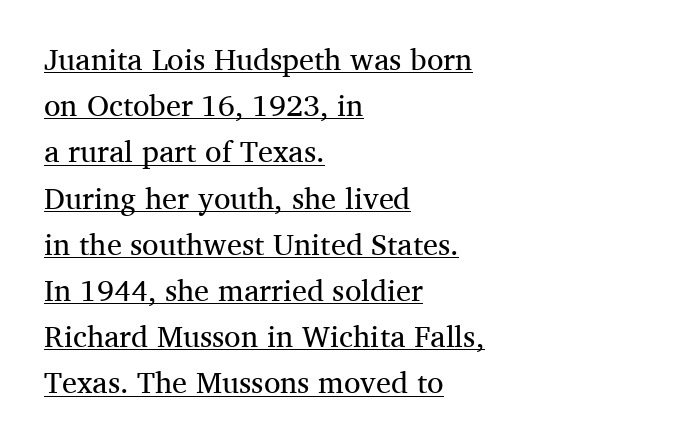
Q: Is the text bold? A: No.
Q: Is the text italic (slanted)? A: No, it is upright.
Q: Is the typeface a serif or a sans-serif typeface? A: Serif.
Q: Is the text underlined? A: Yes.
Q: How is the paragraph aligned? A: Left-aligned.
Q: Is the spacing between letters normal or unusually wide? A: Normal.
Q: Is the spacing between lines tight, normal or loose? A: Normal.
Q: Width (condensed, normal, or wide)? A: Normal.
Q: Stroke contrast? A: Medium.
Q: x-height? A: Medium.
Q: Monospaced? A: No.
